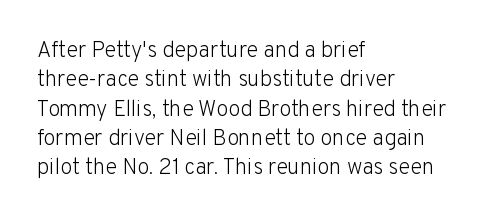
{"italic": "no", "bold": "no", "underline": "no", "align": "left", "line_spacing": "normal", "line_spacing_ratio": 1.33, "letter_spacing": "normal", "letter_spacing_em": 0.0, "glyph_px": 22}
